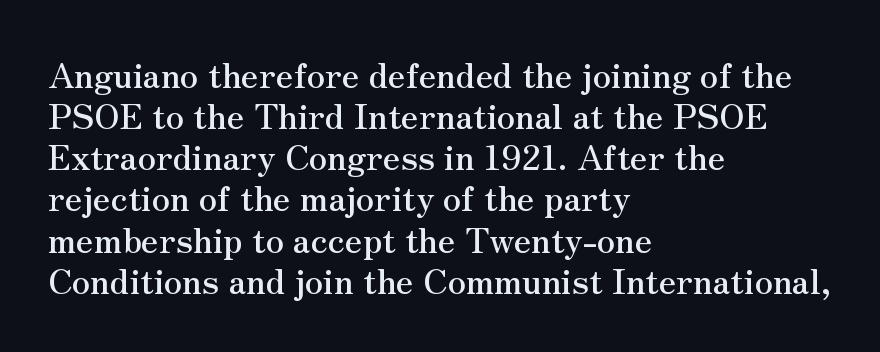
Observe the serifs anchoring each vertical stroke in this sample. The face used here is proportionally spaced, like ordinary book or web type. Rule under the text: the space is simply empty. Short note: letters normally spaced. The axis of the letterforms is exactly vertical. Is the block centered? No — it sits flush against the left margin.
